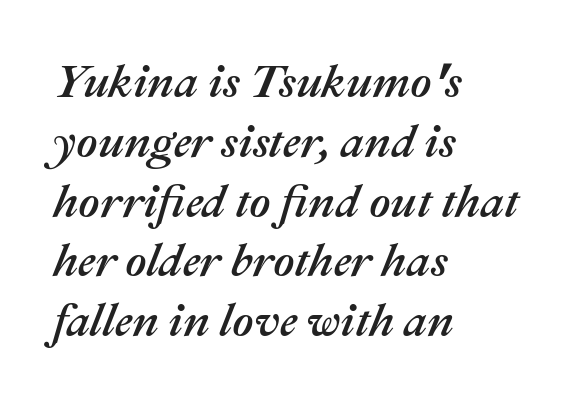
{"italic": "yes", "lean": "right", "slant_degrees": 22, "width": "normal", "stroke_contrast": "medium", "x_height": "medium", "monospaced": "no", "underline": "no", "align": "left", "line_spacing": "normal", "line_spacing_ratio": 1.3, "letter_spacing": "normal", "letter_spacing_em": 0.0, "glyph_px": 46}
